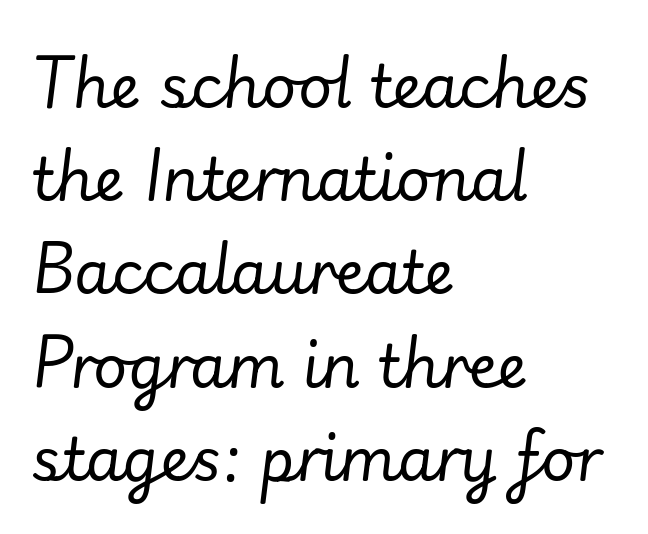
The image shows 59 px regular-weight type, italic (leaning right); set left-aligned, normal line spacing (1.58x), normal letter spacing, not underlined; low stroke contrast and a small x-height.
